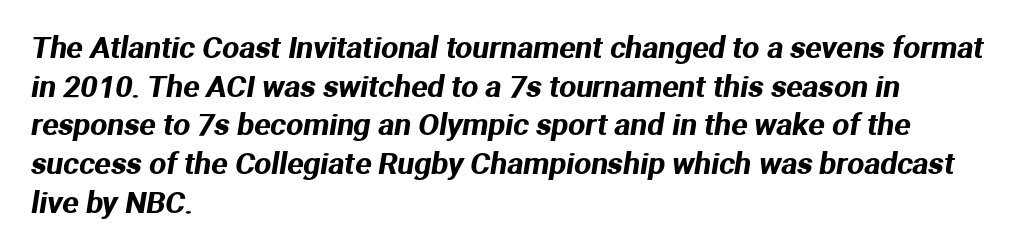
The image shows 30 px sans-serif type; set left-aligned, normal line spacing (1.29x), normal letter spacing, not underlined; medium stroke contrast and a medium x-height.
